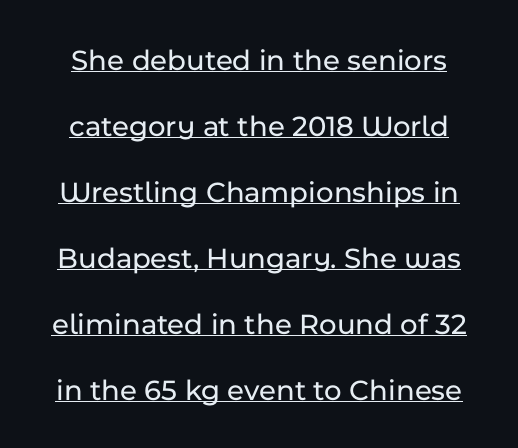
{"serif": "no", "italic": "no", "width": "normal", "stroke_contrast": "low", "x_height": "medium", "monospaced": "no", "underline": "yes", "line_spacing": "loose", "line_spacing_ratio": 2.2, "letter_spacing": "normal", "letter_spacing_em": 0.0, "glyph_px": 30}
